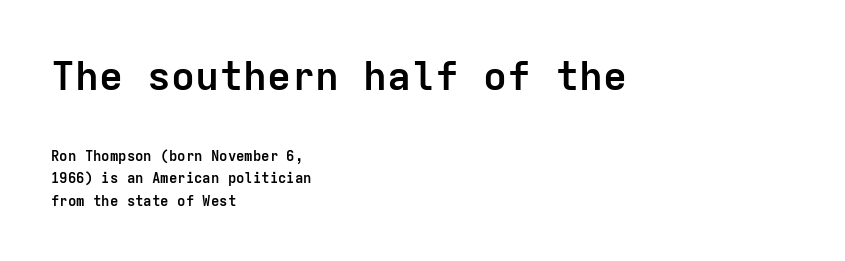
The image shows 40 px semibold sans-serif type, upright, monospaced; set left-aligned, normal line spacing (1.6x), normal letter spacing, not underlined; the first (top) block is 2.86x larger; low stroke contrast and a medium x-height.
